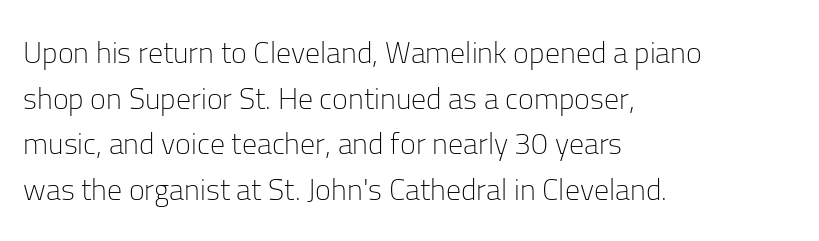
Q: Is the text bold? A: No.
Q: Is the text italic (slanted)? A: No, it is upright.
Q: Is the typeface a serif or a sans-serif typeface? A: Sans-serif.
Q: Is the text underlined? A: No.
Q: How is the paragraph aligned? A: Left-aligned.
Q: Is the spacing between letters normal or unusually wide? A: Normal.
Q: Is the spacing between lines tight, normal or loose? A: Normal.
Q: Width (condensed, normal, or wide)? A: Normal.
Q: Stroke contrast? A: Low.
Q: x-height? A: Medium.
Q: Monospaced? A: No.
